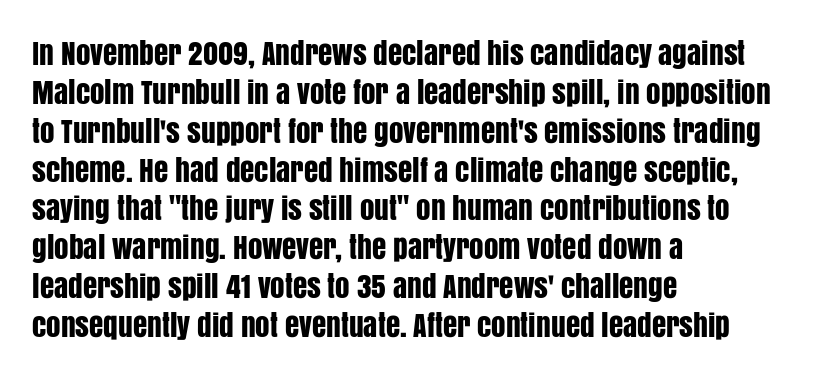
{"serif": "no", "italic": "no", "width": "condensed", "stroke_contrast": "low", "x_height": "large", "monospaced": "no", "underline": "no", "align": "left", "line_spacing": "normal", "line_spacing_ratio": 1.34, "letter_spacing": "normal", "letter_spacing_em": 0.0, "glyph_px": 29}
